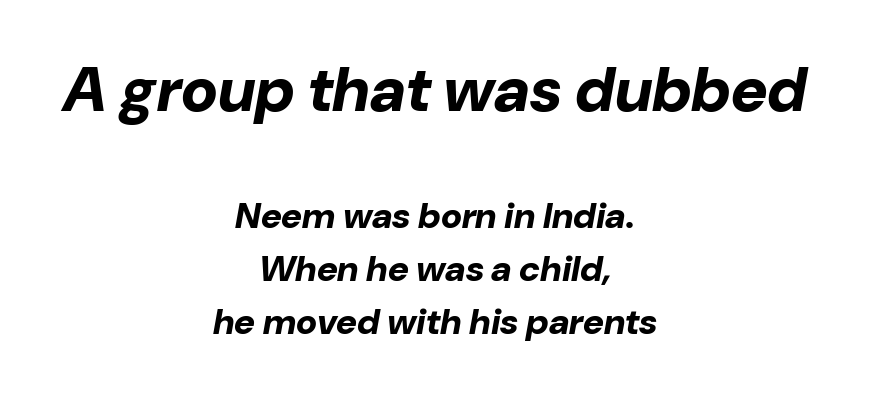
Q: Is the text bold? A: Yes.
Q: Is the text italic (slanted)? A: Yes, it leans right by about 10 degrees.
Q: Is the text underlined? A: No.
Q: How is the paragraph aligned? A: Centered.
Q: Is the spacing between letters normal or unusually wide? A: Normal.
Q: Is the spacing between lines tight, normal or loose? A: Normal.
Q: Which block of text is set in a larger size, the first (top) or the second (bottom)? A: The first (top) one.
Q: Width (condensed, normal, or wide)? A: Normal.
Q: Stroke contrast? A: Low.
Q: x-height? A: Medium.
Q: Monospaced? A: No.
